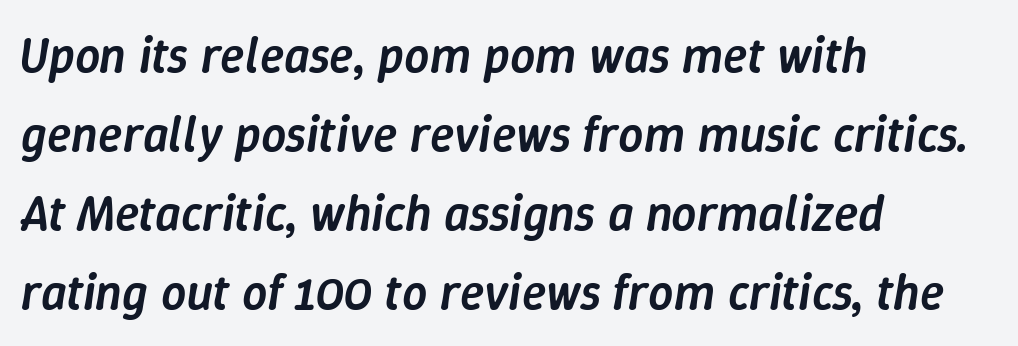
Students, this is semibold: more ink than regular, less than bold. The face used here is proportionally spaced, like ordinary book or web type. The font's italic variant was chosen for this text. Horizontal bands of white between lines are of average thickness. A classic flush-left, rag-right setting is used for this passage.
